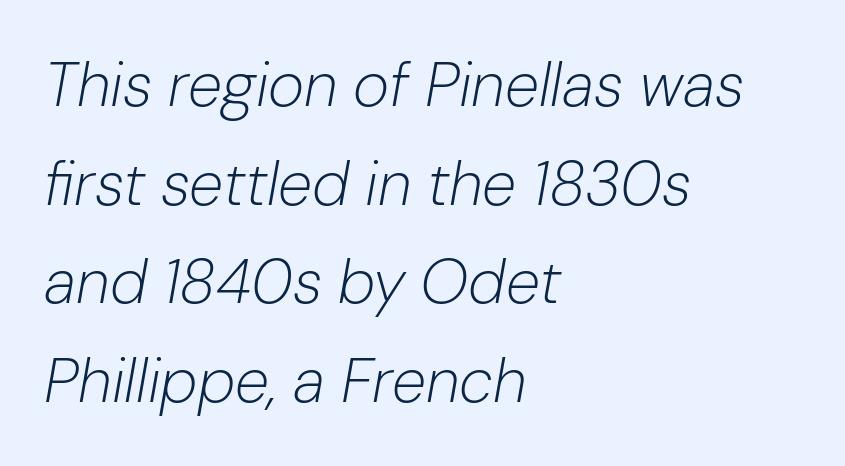
Q: Is the text bold? A: No.
Q: Is the text italic (slanted)? A: Yes, it leans right by about 10 degrees.
Q: Is the text underlined? A: No.
Q: How is the paragraph aligned? A: Left-aligned.
Q: Is the spacing between letters normal or unusually wide? A: Normal.
Q: Is the spacing between lines tight, normal or loose? A: Normal.
Q: Width (condensed, normal, or wide)? A: Normal.
Q: Stroke contrast? A: Low.
Q: x-height? A: Medium.
Q: Monospaced? A: No.
